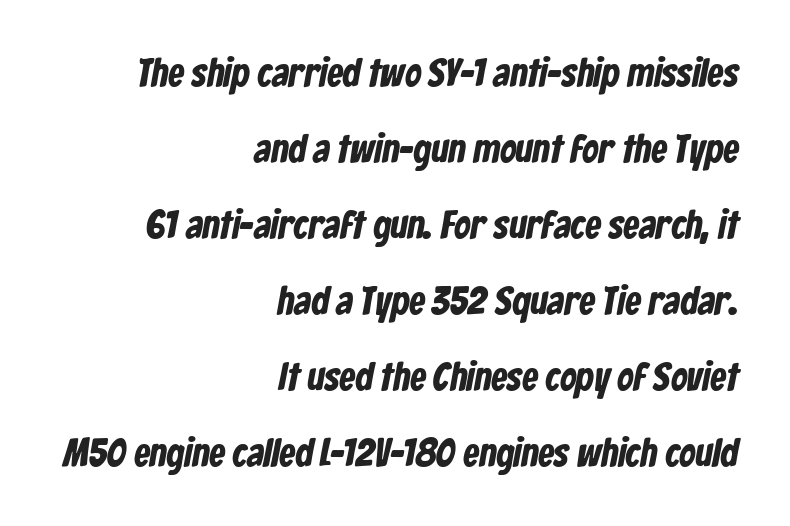
The image shows 40 px bold, condensed sans-serif type; set right-aligned, loose line spacing (1.9x), normal letter spacing, not underlined; low stroke contrast and a medium x-height.
